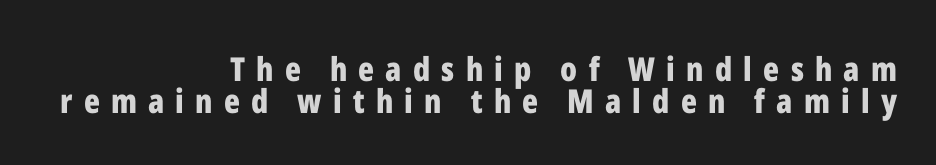
The rendering uses a small line-height, squeezing the rows. Strong, thick strokes mark this as bold type. A typesetter would call this proportional, since set widths differ per character. Grotesque or geometric, the face here clearly has no serifs. Anything drawn beneath the words? Only blank space.
